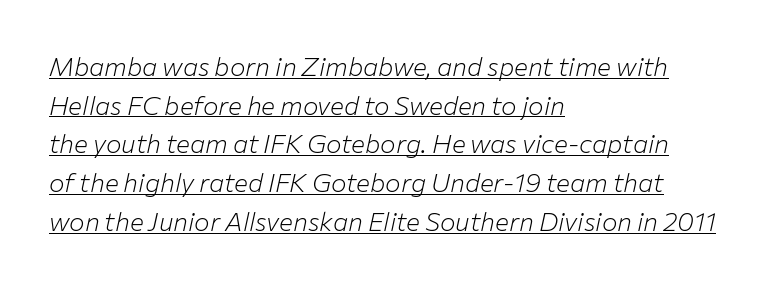
{"italic": "yes", "lean": "right", "slant_degrees": 12, "bold": "no", "underline": "yes", "align": "left", "line_spacing": "normal", "line_spacing_ratio": 1.49, "letter_spacing": "normal", "letter_spacing_em": 0.0, "glyph_px": 26}
